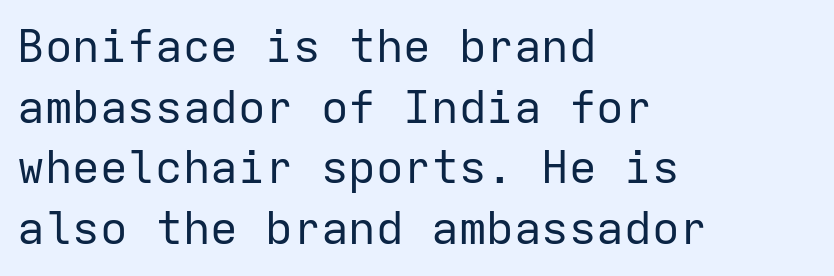
{"serif": "no", "italic": "no", "bold": "no", "weight": "regular", "width": "normal", "stroke_contrast": "low", "x_height": "medium", "monospaced": "yes", "underline": "no", "align": "left", "line_spacing": "normal", "line_spacing_ratio": 1.32, "letter_spacing": "normal", "letter_spacing_em": 0.0, "glyph_px": 46}
